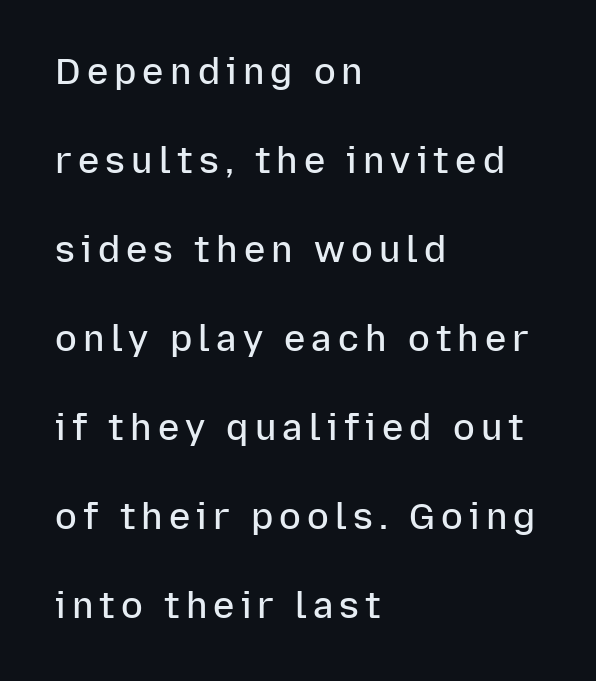
This is roman type, the default non-slanted kind. Does the copy run flush right? No — it runs flush left. Line spacing here is loose. Descender tails drop into unmarked territory.
